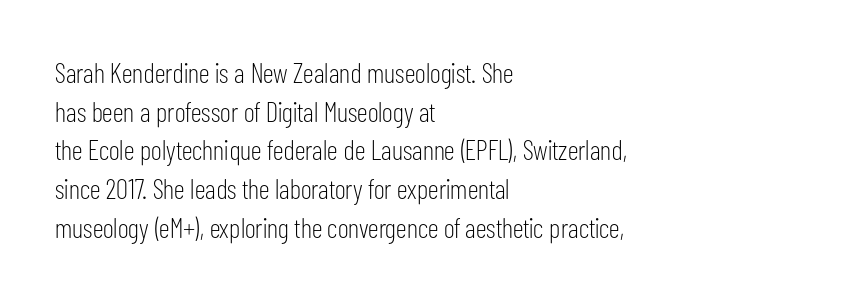
This rendering employs a face without finishing strokes, i.e., a sans-serif. Type without underlining. The lines in this sample share a left origin and differ only in where they stop. Here the glyphs are tracked normally, forming tight word shapes.
